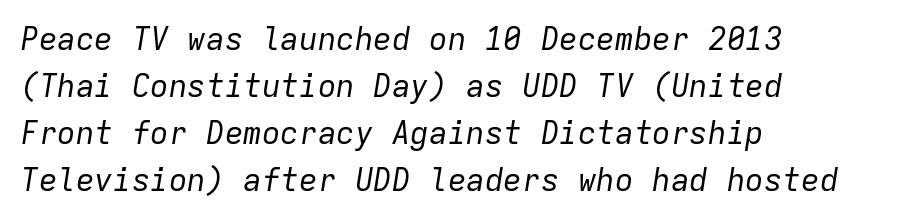
Q: Is the text bold? A: No.
Q: Is the text italic (slanted)? A: Yes, it leans right by about 9 degrees.
Q: Is the text underlined? A: No.
Q: How is the paragraph aligned? A: Left-aligned.
Q: Is the spacing between letters normal or unusually wide? A: Normal.
Q: Is the spacing between lines tight, normal or loose? A: Normal.
Q: Width (condensed, normal, or wide)? A: Normal.
Q: Stroke contrast? A: Low.
Q: x-height? A: Medium.
Q: Monospaced? A: Yes.
